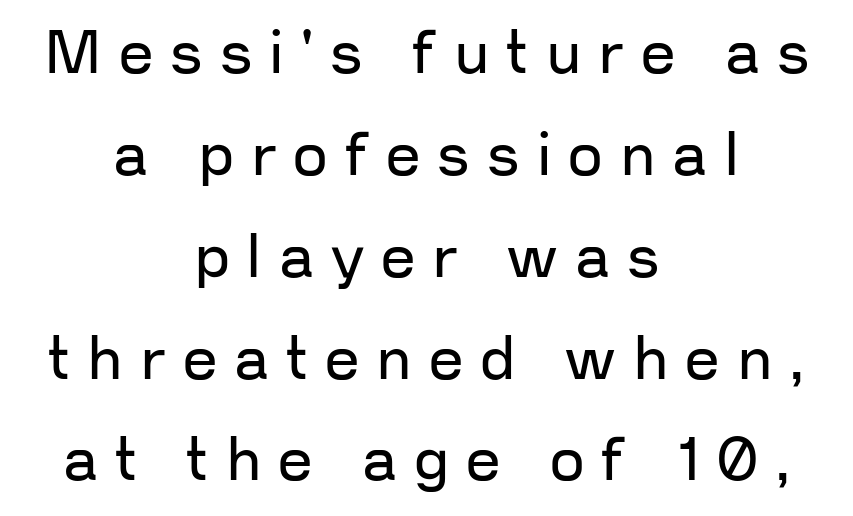
This is not heavy type; no bold has been used. The characters display no serif detailing; their extremities are plain. This sample uses an upright cut, with every glyph sitting square on the baseline. Honestly, there is no underline to notice here at all.
